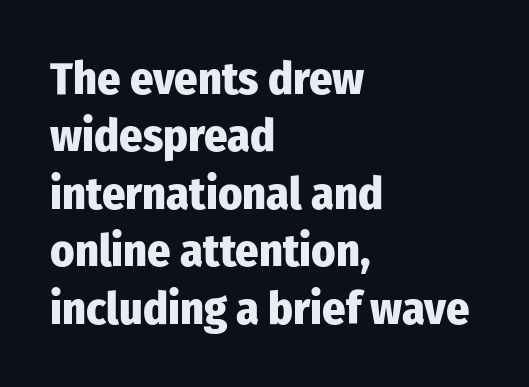
The image shows 46 px heavy, condensed sans-serif type, upright; set left-aligned, normal line spacing (1.25x), normal letter spacing, not underlined; low stroke contrast and a medium x-height.
